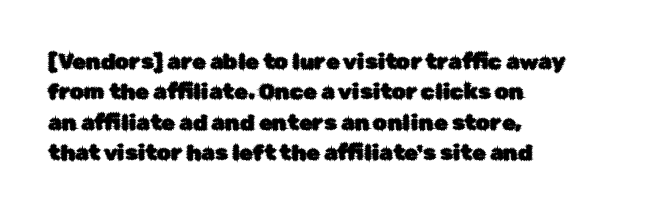
Q: Is the text italic (slanted)? A: No, it is upright.
Q: Is the text underlined? A: No.
Q: How is the paragraph aligned? A: Left-aligned.
Q: Is the spacing between letters normal or unusually wide? A: Normal.
Q: Is the spacing between lines tight, normal or loose? A: Normal.
